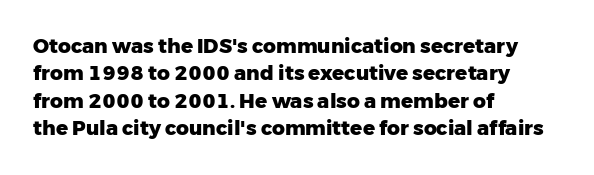
The image shows 20 px bold type, upright; set left-aligned, normal line spacing (1.37x), normal letter spacing, not underlined.
